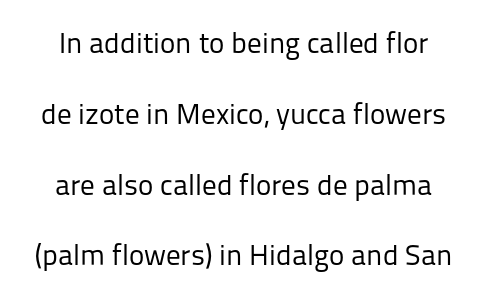
The image shows 29 px regular-weight sans-serif type, upright; set loose line spacing (2.44x), normal letter spacing, not underlined; low stroke contrast and a medium x-height.
